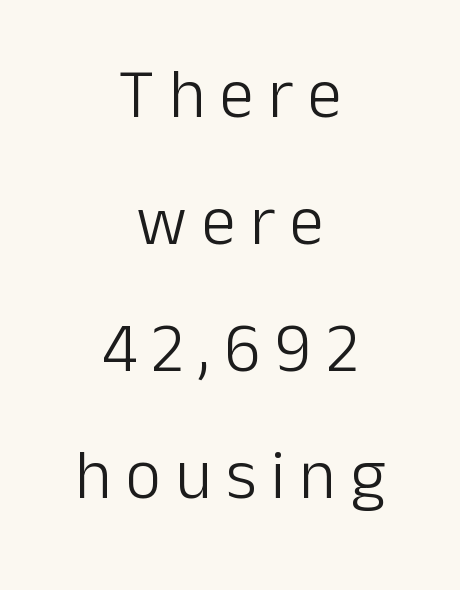
Q: Is the text bold? A: No.
Q: Is the text italic (slanted)? A: No, it is upright.
Q: Is the typeface a serif or a sans-serif typeface? A: Sans-serif.
Q: Is the text underlined? A: No.
Q: How is the paragraph aligned? A: Centered.
Q: Is the spacing between letters normal or unusually wide? A: Unusually wide.
Q: Width (condensed, normal, or wide)? A: Normal.
Q: Stroke contrast? A: Low.
Q: x-height? A: Medium.
Q: Monospaced? A: No.
